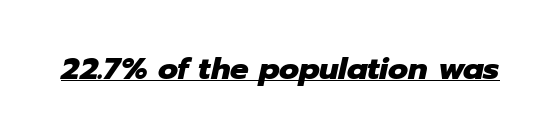
Every letter is thick-stroked: bold, no question. You could call the tracking neutral — neither tight nor loose. Each letter keeps its own natural width here, so spacing adapts to shape. Descenders here cross a horizontal rule under the line.
